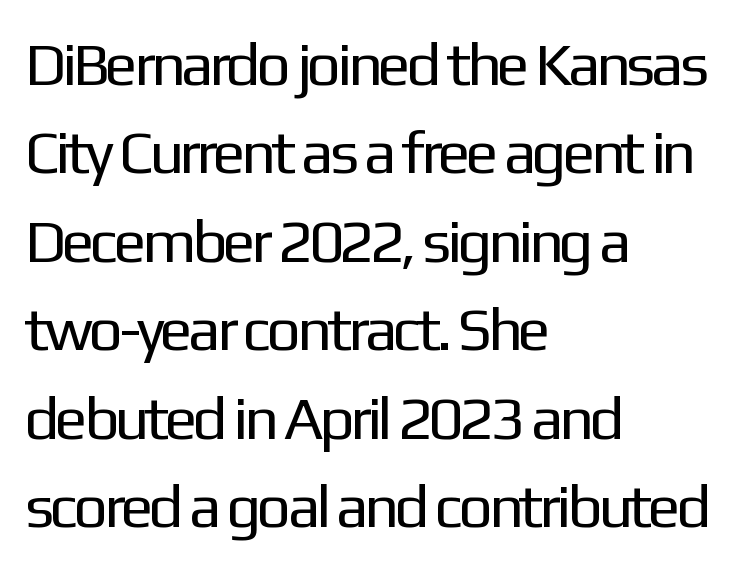
{"serif": "no", "italic": "no", "bold": "no", "weight": "regular", "width": "normal", "stroke_contrast": "low", "x_height": "medium", "monospaced": "no", "underline": "no", "align": "left", "line_spacing": "normal", "line_spacing_ratio": 1.45, "letter_spacing": "normal", "letter_spacing_em": 0.0, "glyph_px": 61}
